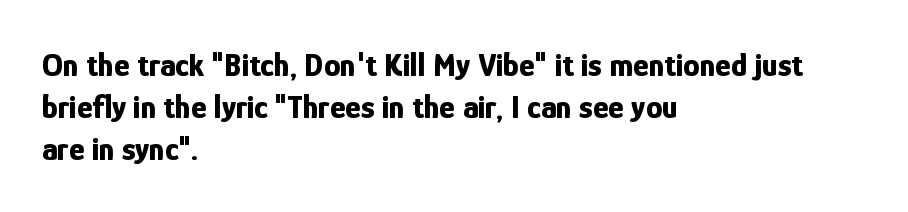
Casual observation: everything's shoved over to the left. Grotesque or geometric, the face here clearly has no serifs. Lines of text with bare space underneath. Compared with an ordinary text face, these strokes are far heavier — a full bold.
